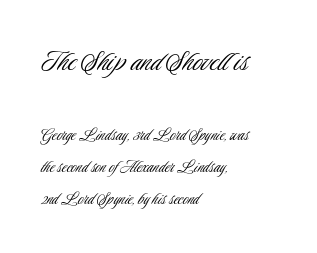
These glyphs show unthickened strokes, regular width or finer. The text block is weighted toward the left margin, trailing off unevenly rightward. The string is rendered with underlining switched off. Caption: upper text group enlarged, lower text group reduced. Classification — sans serif.
